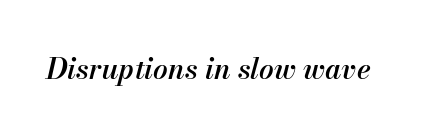
Q: Is the text bold? A: Semi-bold.
Q: Is the text italic (slanted)? A: Yes, it leans right by about 13 degrees.
Q: Is the text underlined? A: No.
Q: Is the spacing between letters normal or unusually wide? A: Normal.
Q: Width (condensed, normal, or wide)? A: Normal.
Q: Stroke contrast? A: Medium.
Q: x-height? A: Small.
Q: Monospaced? A: No.
